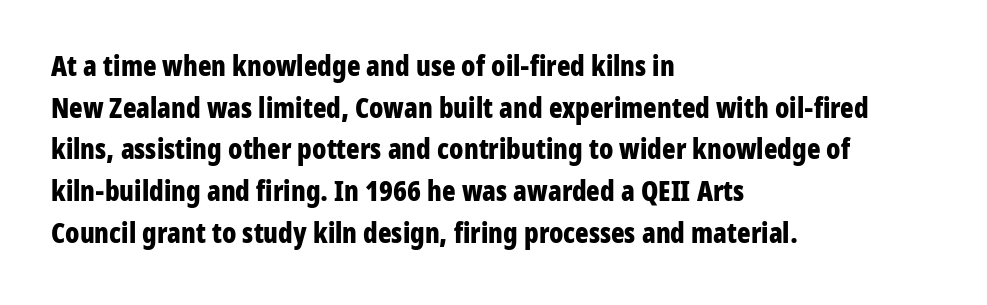
Q: Is the text bold? A: Yes.
Q: Is the text italic (slanted)? A: No, it is upright.
Q: Is the typeface a serif or a sans-serif typeface? A: Sans-serif.
Q: Is the text underlined? A: No.
Q: How is the paragraph aligned? A: Left-aligned.
Q: Is the spacing between letters normal or unusually wide? A: Normal.
Q: Is the spacing between lines tight, normal or loose? A: Normal.
Q: Width (condensed, normal, or wide)? A: Condensed.
Q: Stroke contrast? A: Low.
Q: x-height? A: Medium.
Q: Monospaced? A: No.
